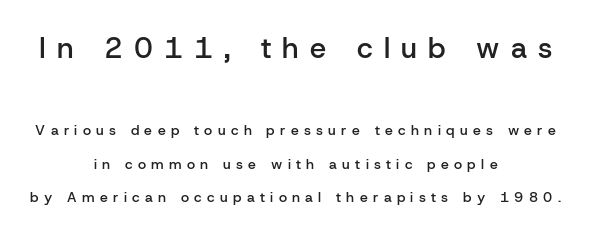
{"serif": "no", "italic": "no", "bold": "semi", "weight": "semibold", "width": "normal", "stroke_contrast": "low", "x_height": "medium", "monospaced": "no", "underline": "no", "align": "center", "line_spacing": "loose", "line_spacing_ratio": 2.38, "letter_spacing": "wide", "letter_spacing_em": 0.38, "larger_block": "first", "size_ratio": 2.07, "glyph_px": 29}
